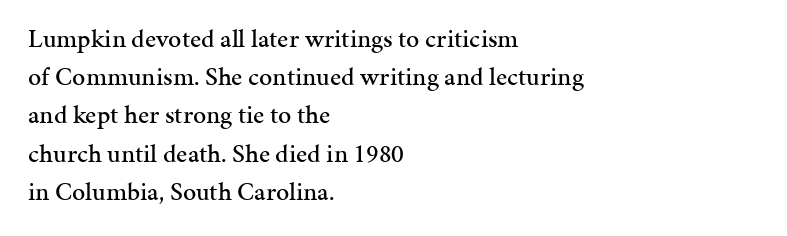
Q: Is the text italic (slanted)? A: No, it is upright.
Q: Is the text underlined? A: No.
Q: How is the paragraph aligned? A: Left-aligned.
Q: Is the spacing between letters normal or unusually wide? A: Normal.
Q: Is the spacing between lines tight, normal or loose? A: Normal.
